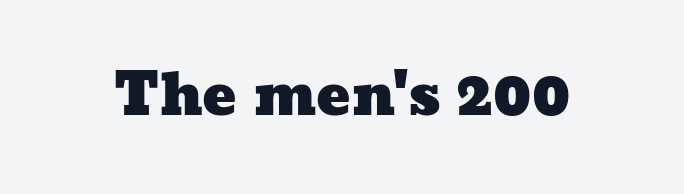
{"width": "wide", "stroke_contrast": "low", "x_height": "medium", "monospaced": "no", "underline": "no", "letter_spacing": "normal", "letter_spacing_em": 0.0, "glyph_px": 57}
